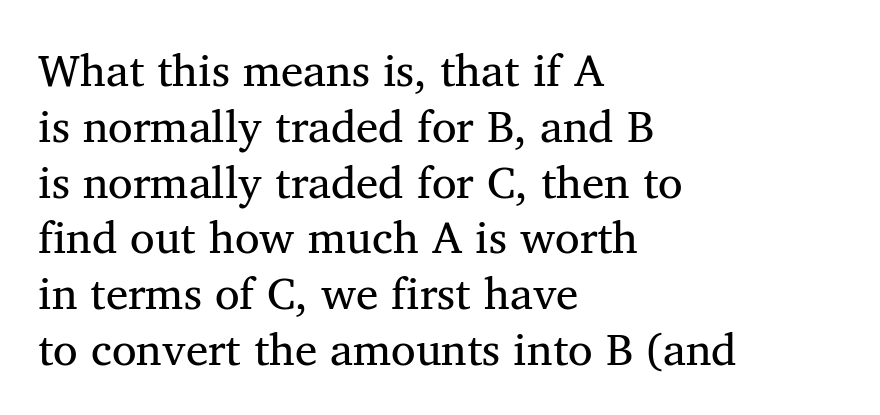
Only glyphs here, with clear space below each row. Horizontal alignment here is leftward, the default for most running prose. A typesetter would call this proportional, since set widths differ per character. No extra tracking has been applied to these lines. The font is comparable to plain body text, perhaps lighter.
